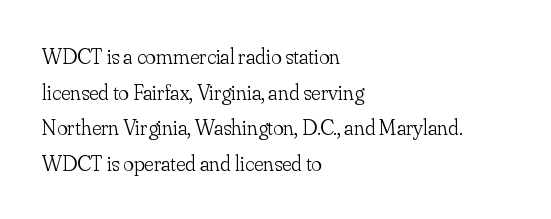
{"italic": "no", "bold": "no", "underline": "no", "align": "left", "line_spacing": "normal", "line_spacing_ratio": 1.62, "letter_spacing": "normal", "letter_spacing_em": 0.0, "glyph_px": 22}
